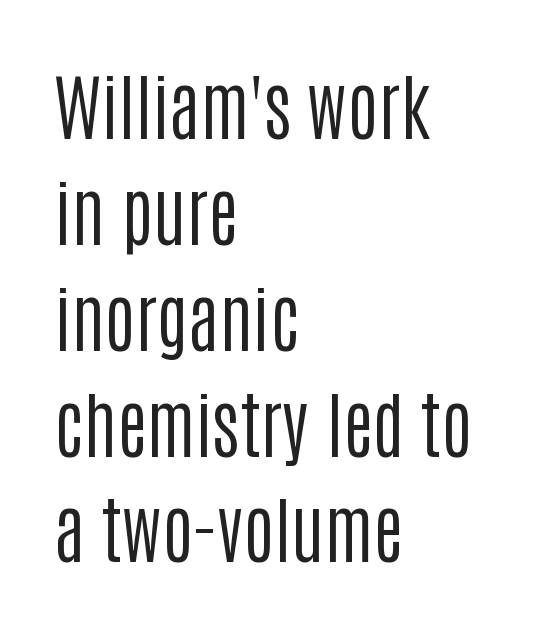
{"serif": "no", "italic": "no", "bold": "no", "weight": "regular", "width": "condensed", "stroke_contrast": "low", "x_height": "large", "monospaced": "no", "underline": "no", "align": "left", "line_spacing": "normal", "line_spacing_ratio": 1.45, "letter_spacing": "normal", "letter_spacing_em": 0.0, "glyph_px": 73}
